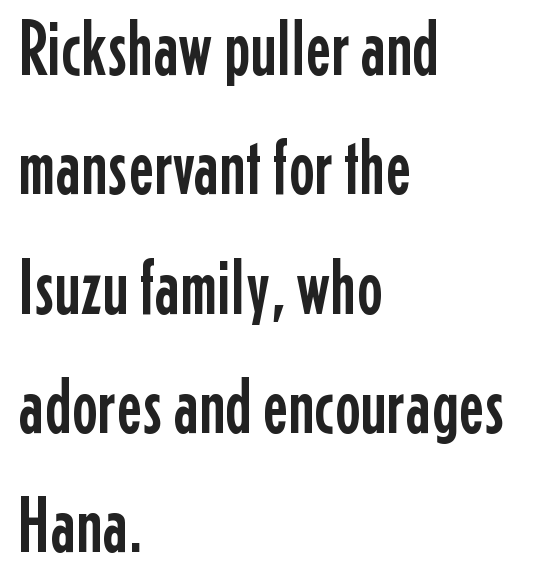
{"serif": "no", "italic": "no", "width": "condensed", "stroke_contrast": "low", "x_height": "medium", "monospaced": "no", "underline": "no", "align": "left", "line_spacing": "normal", "line_spacing_ratio": 1.53, "letter_spacing": "normal", "letter_spacing_em": 0.0, "glyph_px": 78}
